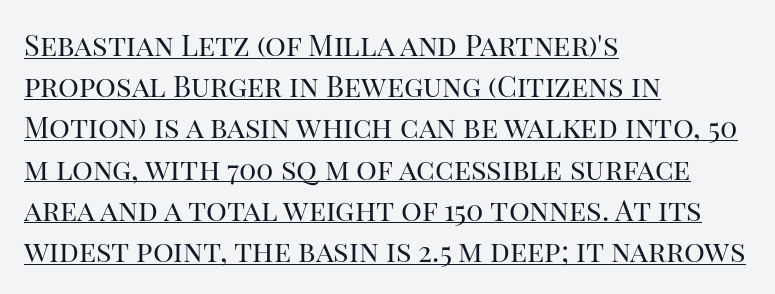
The image shows 29 px regular-weight serif type, upright; set left-aligned, normal line spacing (1.42x), normal letter spacing, underlined; high stroke contrast and a large x-height.
